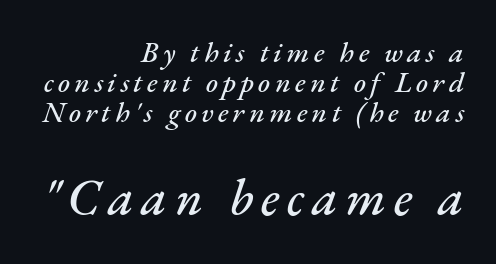
Q: Is the text italic (slanted)? A: Yes, it leans right by about 17 degrees.
Q: Is the text underlined? A: No.
Q: How is the paragraph aligned? A: Right-aligned.
Q: Is the spacing between lines tight, normal or loose? A: Tight.
Q: Which block of text is set in a larger size, the first (top) or the second (bottom)? A: The second (bottom) one.
Q: Width (condensed, normal, or wide)? A: Normal.
Q: Stroke contrast? A: Medium.
Q: x-height? A: Small.
Q: Monospaced? A: No.
